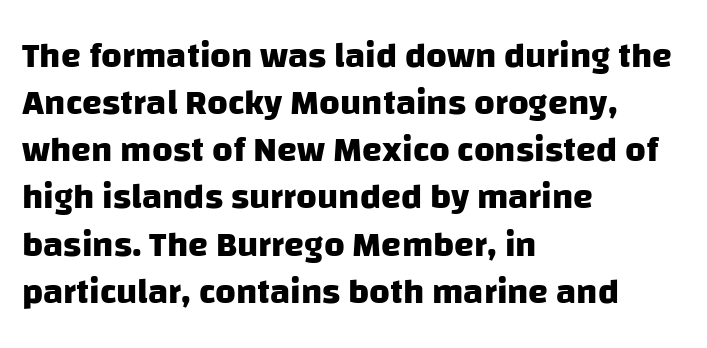
{"serif": "no", "bold": "yes", "weight": "heavy", "width": "normal", "stroke_contrast": "low", "x_height": "large", "monospaced": "no", "underline": "no", "align": "left", "line_spacing": "normal", "line_spacing_ratio": 1.31, "letter_spacing": "normal", "letter_spacing_em": 0.0, "glyph_px": 36}
